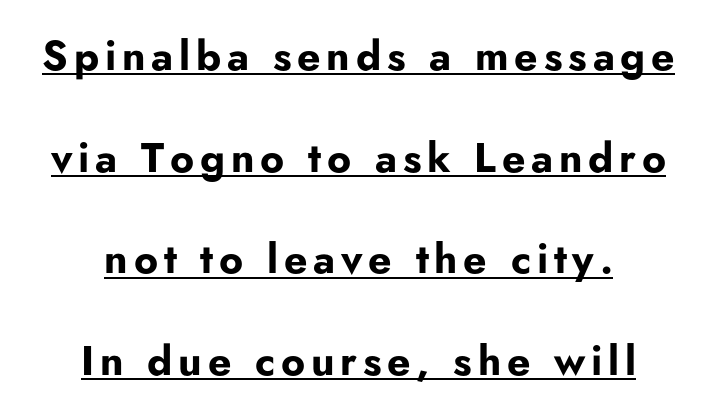
{"serif": "no", "italic": "no", "bold": "yes", "weight": "bold", "width": "normal", "stroke_contrast": "low", "x_height": "small", "monospaced": "no", "underline": "yes", "align": "center", "line_spacing": "loose", "line_spacing_ratio": 2.48, "glyph_px": 41}
